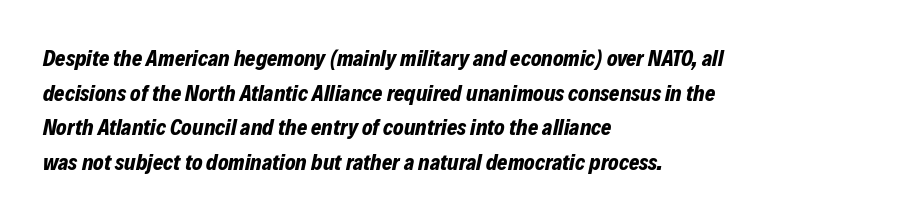
Q: Is the text bold? A: Yes.
Q: Is the text italic (slanted)? A: Yes, it leans right by about 12 degrees.
Q: Is the text underlined? A: No.
Q: How is the paragraph aligned? A: Left-aligned.
Q: Is the spacing between letters normal or unusually wide? A: Normal.
Q: Is the spacing between lines tight, normal or loose? A: Normal.
